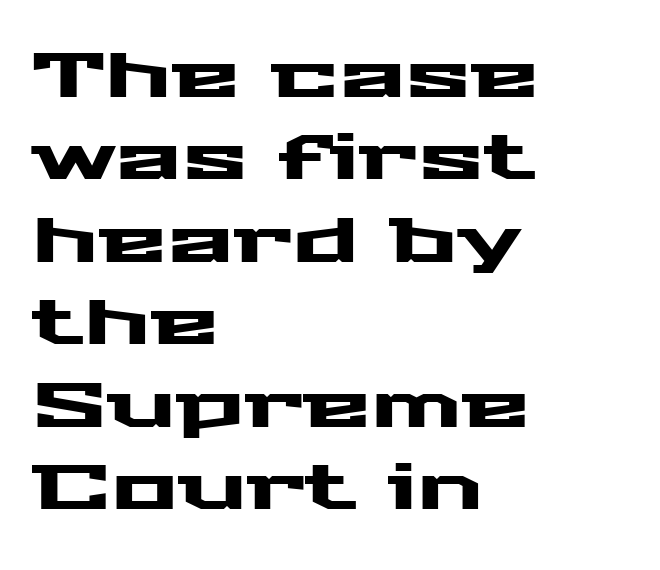
This rendering employs a face without finishing strokes, i.e., a sans-serif. These lines sit exactly where default settings would place them. No extra tracking has been applied to these lines. Each letter keeps its own natural width here, so spacing adapts to shape. In CSS terms this would be text-align: left. Italic? Not at all — the glyphs are vertical.
